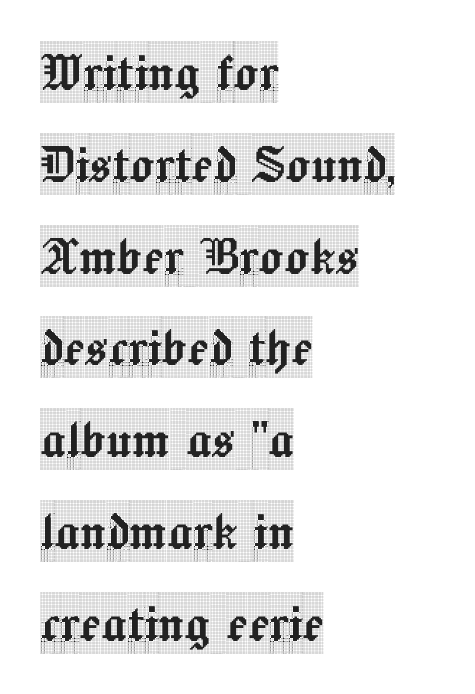
The image shows 62 px condensed serif type, upright; set left-aligned, normal line spacing (1.48x), normal letter spacing, not underlined; a large x-height.
